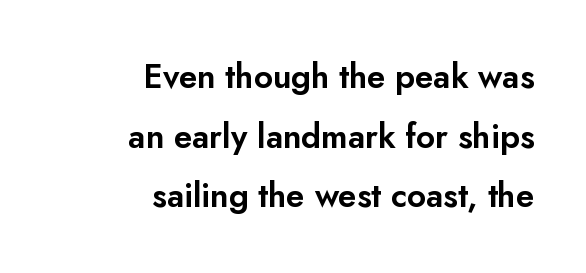
Q: Is the text italic (slanted)? A: No, it is upright.
Q: Is the typeface a serif or a sans-serif typeface? A: Sans-serif.
Q: Is the text underlined? A: No.
Q: How is the paragraph aligned? A: Right-aligned.
Q: Is the spacing between letters normal or unusually wide? A: Normal.
Q: Width (condensed, normal, or wide)? A: Normal.
Q: Stroke contrast? A: Low.
Q: x-height? A: Small.
Q: Monospaced? A: No.
